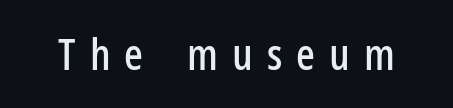
Each letter keeps its own natural width here, so spacing adapts to shape. Between one letter and the next there's a generous, obvious gap. This is the regular roman posture of the typeface. Any mark beneath the type? The region is blank. Nope, no serifs anywhere on these letters.
